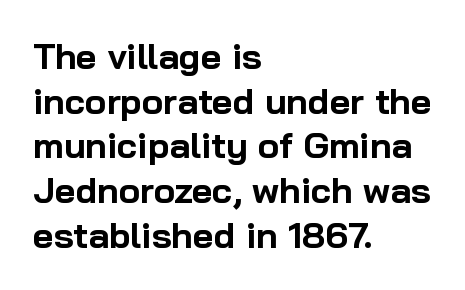
Q: Is the text bold? A: Yes.
Q: Is the text italic (slanted)? A: No, it is upright.
Q: Is the typeface a serif or a sans-serif typeface? A: Sans-serif.
Q: Is the text underlined? A: No.
Q: How is the paragraph aligned? A: Left-aligned.
Q: Is the spacing between letters normal or unusually wide? A: Normal.
Q: Width (condensed, normal, or wide)? A: Normal.
Q: Stroke contrast? A: Low.
Q: x-height? A: Medium.
Q: Monospaced? A: No.
